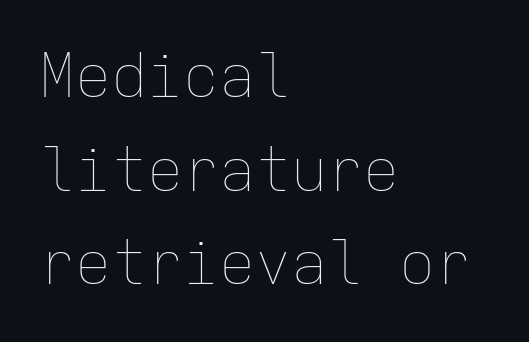
{"italic": "no", "bold": "no", "weight": "thin", "width": "normal", "stroke_contrast": "low", "x_height": "medium", "monospaced": "yes", "underline": "no", "align": "left", "line_spacing": "normal", "line_spacing_ratio": 1.56, "letter_spacing": "normal", "letter_spacing_em": 0.0, "glyph_px": 60}
